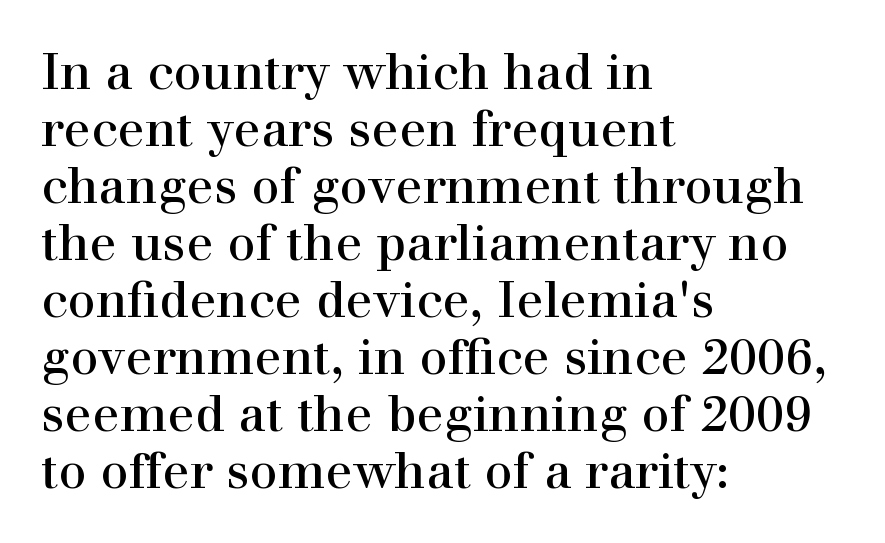
This is the regular roman posture of the typeface. Observe the serifs anchoring each vertical stroke in this sample. Note the varied advance widths — an 'i' is clearly narrower than an 'm'. A bare baseline throughout the passage. Typeset ragged right — the left edge is the straight one. This sample trades vertical openness for compactness between lines.
